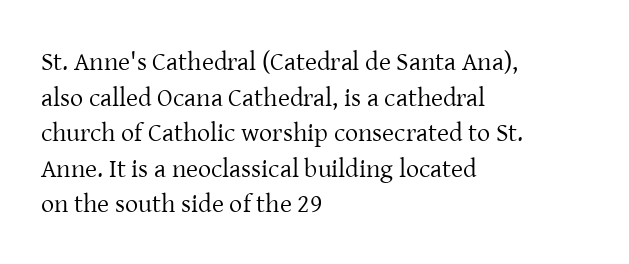
{"italic": "no", "bold": "no", "underline": "no", "align": "left", "line_spacing": "normal", "line_spacing_ratio": 1.37, "letter_spacing": "normal", "letter_spacing_em": 0.0, "glyph_px": 26}
